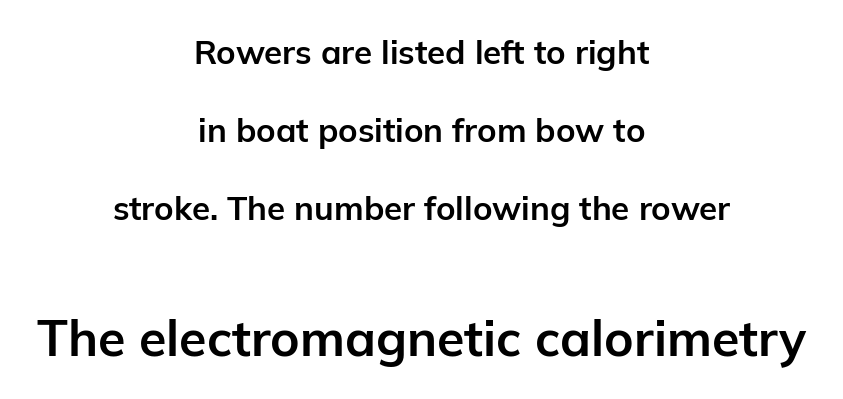
Q: Is the text bold? A: Yes.
Q: Is the text italic (slanted)? A: No, it is upright.
Q: Is the typeface a serif or a sans-serif typeface? A: Sans-serif.
Q: Is the text underlined? A: No.
Q: How is the paragraph aligned? A: Centered.
Q: Is the spacing between letters normal or unusually wide? A: Normal.
Q: Is the spacing between lines tight, normal or loose? A: Loose.
Q: Which block of text is set in a larger size, the first (top) or the second (bottom)? A: The second (bottom) one.
Q: Width (condensed, normal, or wide)? A: Normal.
Q: Stroke contrast? A: Low.
Q: x-height? A: Medium.
Q: Monospaced? A: No.
